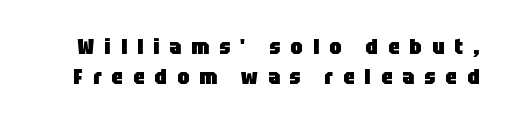
Q: Is the text bold? A: Yes.
Q: Is the text italic (slanted)? A: No, it is upright.
Q: Is the text underlined? A: No.
Q: Is the spacing between letters normal or unusually wide? A: Unusually wide.
Q: Is the spacing between lines tight, normal or loose? A: Normal.
